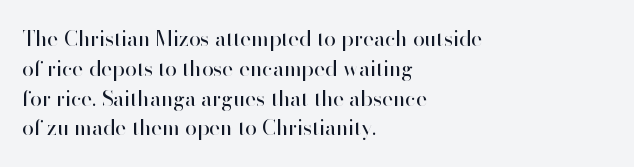
The image shows 21 px text type, upright; set left-aligned, normal line spacing (1.42x), normal letter spacing, not underlined.
